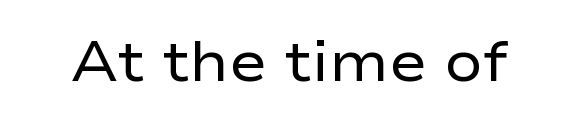
Q: Is the text bold? A: No.
Q: Is the text italic (slanted)? A: No, it is upright.
Q: Is the typeface a serif or a sans-serif typeface? A: Sans-serif.
Q: Is the text underlined? A: No.
Q: Is the spacing between letters normal or unusually wide? A: Normal.
Q: Width (condensed, normal, or wide)? A: Wide.
Q: Stroke contrast? A: Low.
Q: x-height? A: Medium.
Q: Monospaced? A: No.
